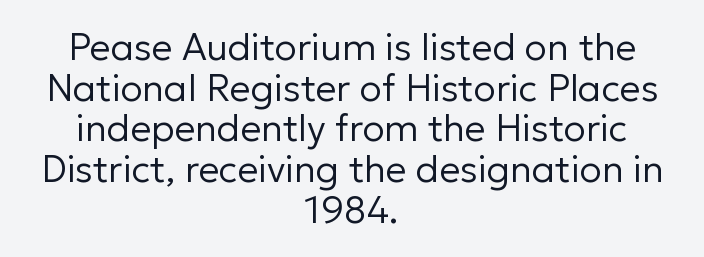
{"serif": "no", "italic": "no", "bold": "no", "weight": "regular", "width": "normal", "stroke_contrast": "low", "x_height": "medium", "monospaced": "no", "underline": "no", "align": "center", "line_spacing": "tight", "line_spacing_ratio": 1.1, "letter_spacing": "normal", "letter_spacing_em": 0.0, "glyph_px": 37}
